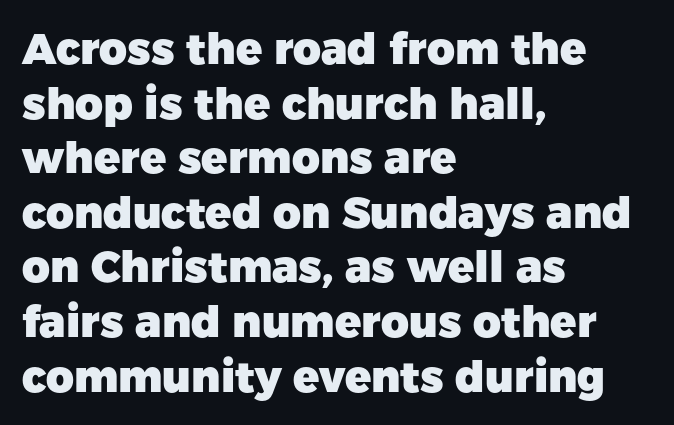
{"serif": "no", "italic": "no", "bold": "yes", "weight": "heavy", "width": "normal", "stroke_contrast": "low", "x_height": "medium", "monospaced": "no", "underline": "no", "align": "left", "line_spacing": "normal", "line_spacing_ratio": 1.27, "letter_spacing": "normal", "letter_spacing_em": 0.0, "glyph_px": 43}
